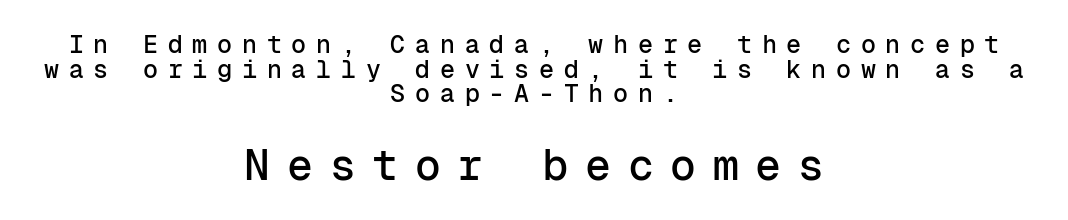
Q: Is the text italic (slanted)? A: No, it is upright.
Q: Is the typeface a serif or a sans-serif typeface? A: Sans-serif.
Q: Is the text underlined? A: No.
Q: How is the paragraph aligned? A: Centered.
Q: Is the spacing between letters normal or unusually wide? A: Unusually wide.
Q: Is the spacing between lines tight, normal or loose? A: Tight.
Q: Which block of text is set in a larger size, the first (top) or the second (bottom)? A: The second (bottom) one.
Q: Width (condensed, normal, or wide)? A: Normal.
Q: Stroke contrast? A: Low.
Q: x-height? A: Medium.
Q: Monospaced? A: Yes.
